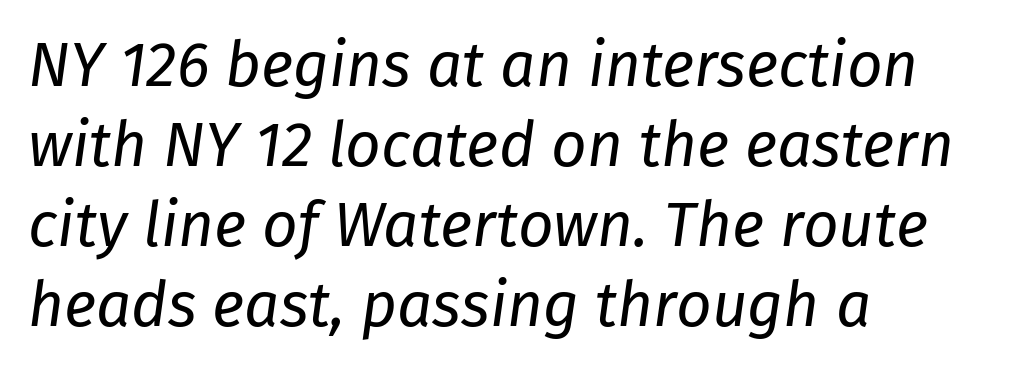
This sample has the flowing, uneven cadence of proportional lettering. Words appear dense and cohesive because spacing is normal. Caption: face not bold, strokes unweighted. The setting favours the left margin, as ordinary paragraphs usually do.
